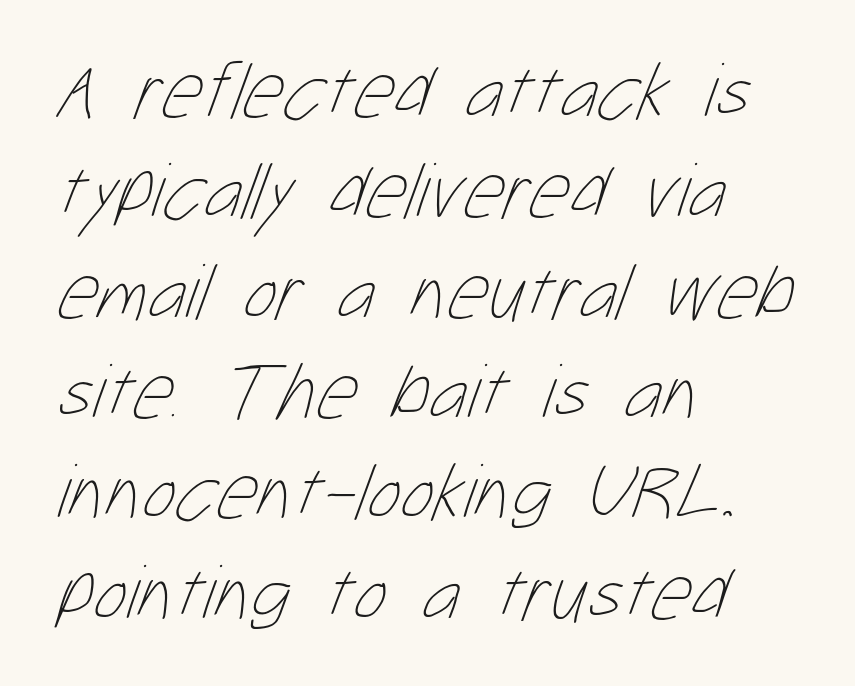
{"bold": "no", "weight": "thin", "width": "condensed", "stroke_contrast": "low", "x_height": "medium", "monospaced": "no", "underline": "no", "align": "left", "line_spacing": "normal", "line_spacing_ratio": 1.27, "letter_spacing": "normal", "letter_spacing_em": 0.0, "glyph_px": 79}
